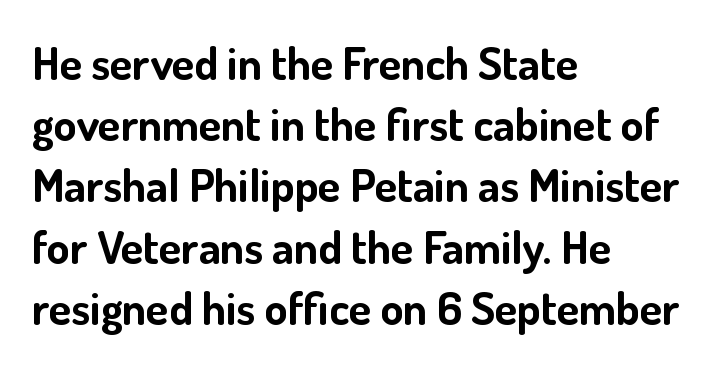
The image shows 46 px bold sans-serif type, upright; set left-aligned, normal line spacing (1.33x), normal letter spacing, not underlined; low stroke contrast and a small x-height.
